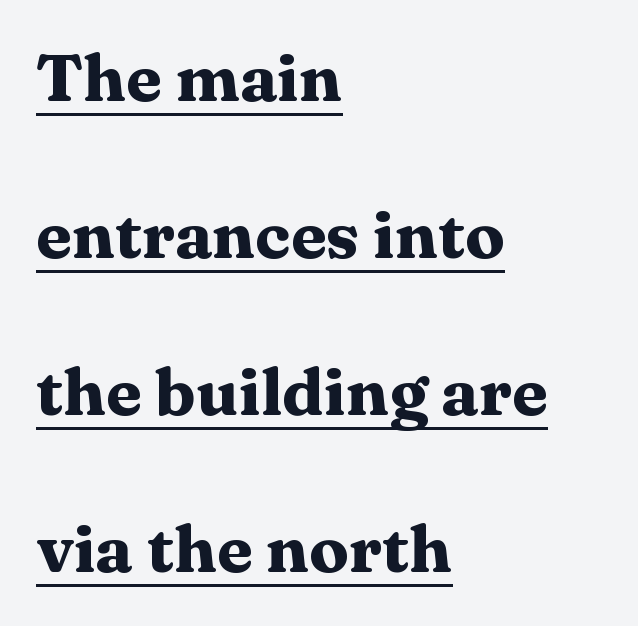
The passage shown is emphatically bold. The letterforms sit shoulder to shoulder at normal distance. The rendering shows small feet on the letterforms — a serif design. The axis of the letterforms is exactly vertical. This rendering uses left alignment, leaving the right contour irregular.
